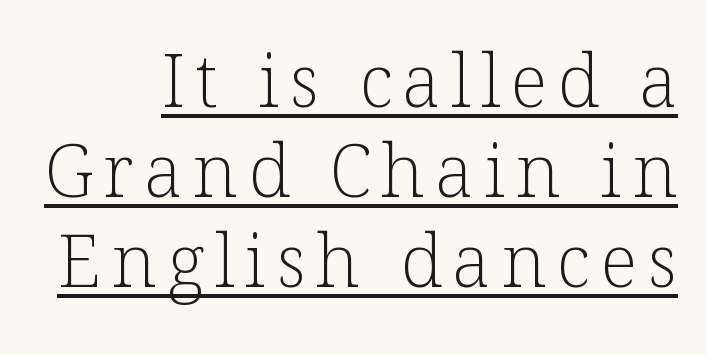
Q: Is the text bold? A: No.
Q: Is the text italic (slanted)? A: No, it is upright.
Q: Is the typeface a serif or a sans-serif typeface? A: Serif.
Q: Is the text underlined? A: Yes.
Q: How is the paragraph aligned? A: Right-aligned.
Q: Width (condensed, normal, or wide)? A: Normal.
Q: Stroke contrast? A: Low.
Q: x-height? A: Medium.
Q: Monospaced? A: No.
